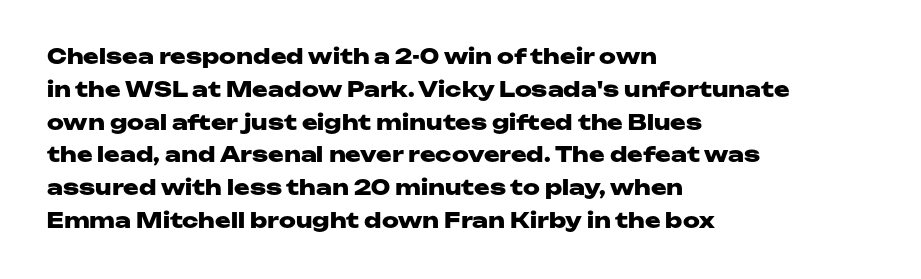
{"italic": "no", "bold": "yes", "underline": "no", "align": "left", "line_spacing": "normal", "line_spacing_ratio": 1.56, "letter_spacing": "normal", "letter_spacing_em": 0.0, "glyph_px": 21}
